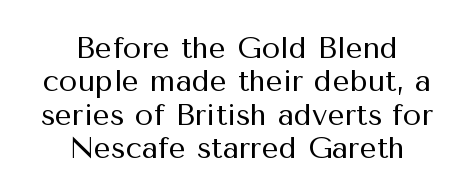
The image shows 30 px regular-weight sans-serif type, upright; set centered, tight line spacing (1.11x), normal letter spacing, not underlined; medium stroke contrast and a medium x-height.
